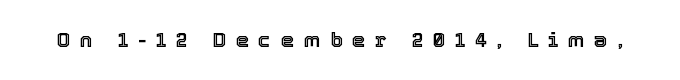
Q: Is the text italic (slanted)? A: No, it is upright.
Q: Is the text underlined? A: No.
Q: Is the spacing between letters normal or unusually wide? A: Unusually wide.
